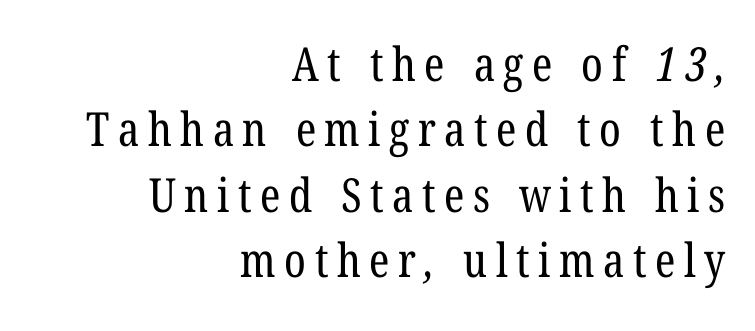
Q: Is the text bold? A: No.
Q: Is the typeface a serif or a sans-serif typeface? A: Serif.
Q: Is the text underlined? A: No.
Q: How is the paragraph aligned? A: Right-aligned.
Q: Is the spacing between lines tight, normal or loose? A: Normal.
Q: Width (condensed, normal, or wide)? A: Condensed.
Q: Stroke contrast? A: Low.
Q: x-height? A: Medium.
Q: Monospaced? A: No.
